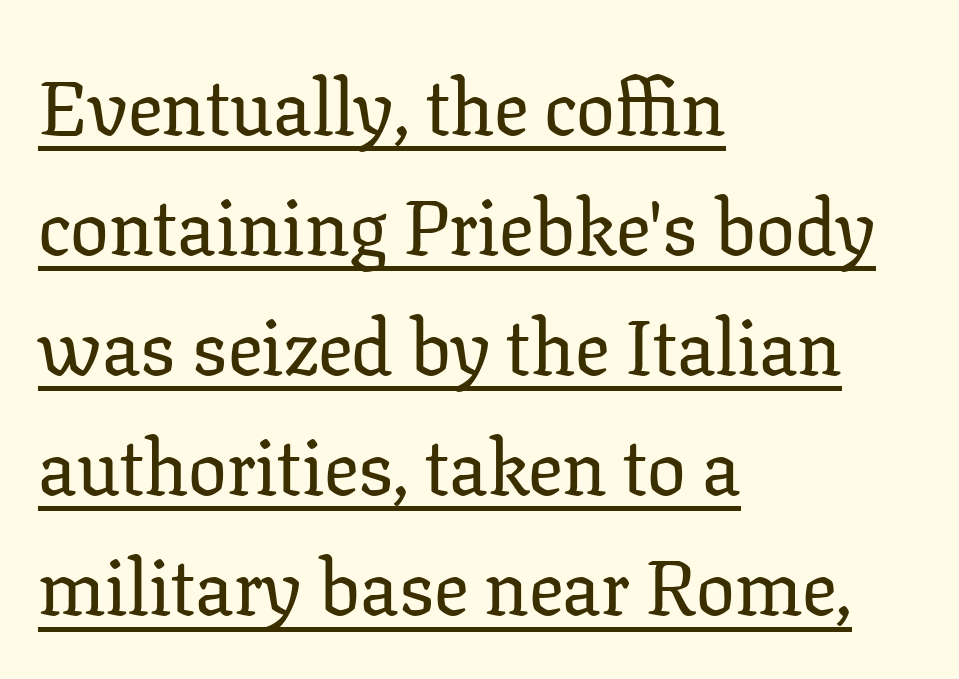
Q: Is the text italic (slanted)? A: No, it is upright.
Q: Is the typeface a serif or a sans-serif typeface? A: Serif.
Q: Is the text underlined? A: Yes.
Q: How is the paragraph aligned? A: Left-aligned.
Q: Is the spacing between letters normal or unusually wide? A: Normal.
Q: Is the spacing between lines tight, normal or loose? A: Normal.
Q: Width (condensed, normal, or wide)? A: Normal.
Q: Stroke contrast? A: Low.
Q: x-height? A: Medium.
Q: Monospaced? A: No.
